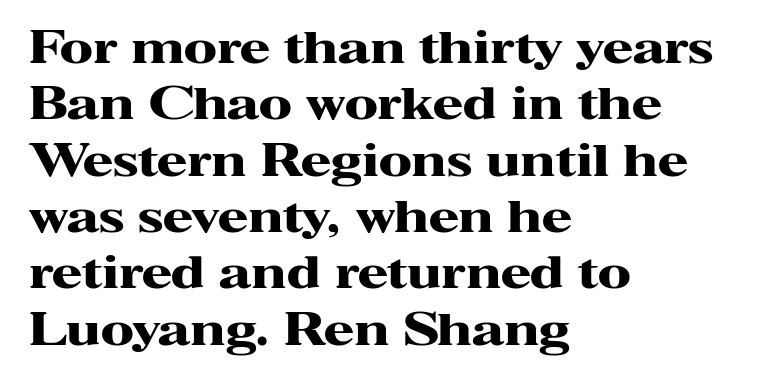
This sample uses a serif face. Students, this is bold: see how much ink each stroke carries. Default kerning and tracking; the words read as compact shapes. A typesetter would call this leading conventional body-copy spacing. The face used here is proportionally spaced, like ordinary book or web type. Line starts are locked; line ends wander.
